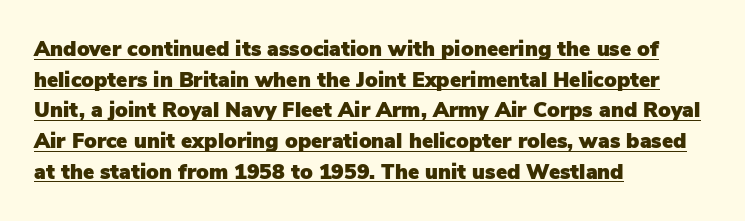
Q: Is the text italic (slanted)? A: No, it is upright.
Q: Is the text underlined? A: Yes.
Q: How is the paragraph aligned? A: Left-aligned.
Q: Is the spacing between letters normal or unusually wide? A: Normal.
Q: Is the spacing between lines tight, normal or loose? A: Normal.
